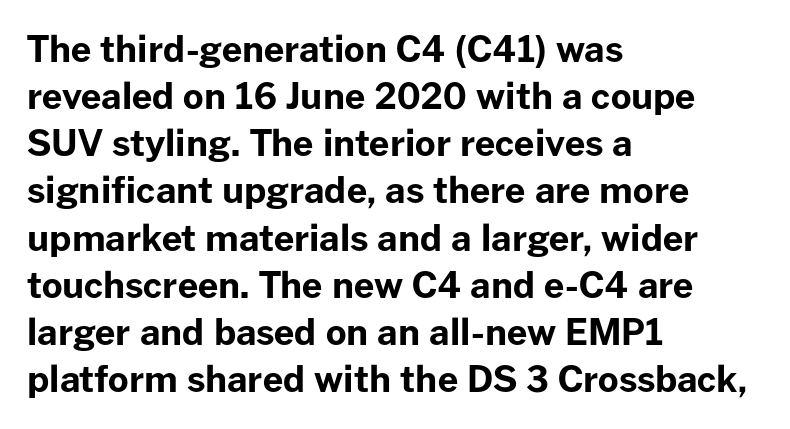
Nope, not italic — everything's standing straight. Interline gaps are of average width in this sample. Spacing between characters is what you'd get straight out of the box. Letters rest on an invisible, unmarked baseline. Typesetter's note: full bold, strokes at maximum text heaviness. Reading down the block, your eye returns to a fixed left position each line.
